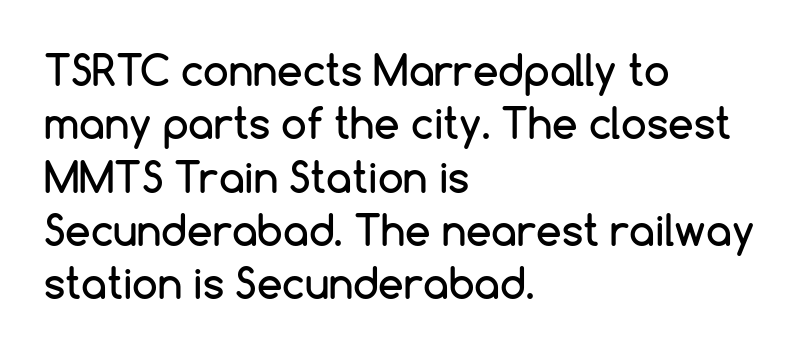
{"serif": "no", "italic": "no", "width": "normal", "stroke_contrast": "low", "x_height": "medium", "monospaced": "no", "underline": "no", "align": "left", "line_spacing": "normal", "line_spacing_ratio": 1.3, "letter_spacing": "normal", "letter_spacing_em": 0.0, "glyph_px": 41}
